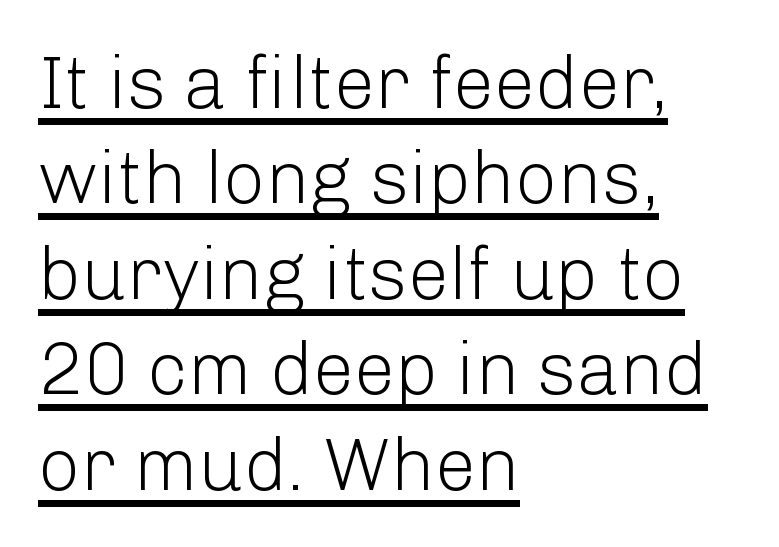
{"serif": "no", "italic": "no", "bold": "no", "weight": "light", "width": "normal", "stroke_contrast": "low", "x_height": "medium", "monospaced": "no", "underline": "yes", "align": "left", "line_spacing": "normal", "line_spacing_ratio": 1.29, "letter_spacing": "normal", "letter_spacing_em": 0.0, "glyph_px": 74}
